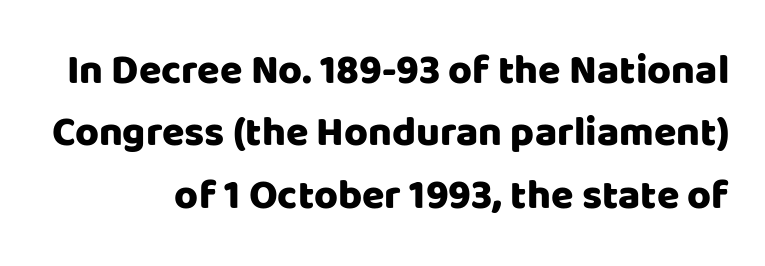
The image shows 41 px sans-serif type, upright; set normal line spacing (1.52x), normal letter spacing, not underlined; low stroke contrast and a large x-height.
